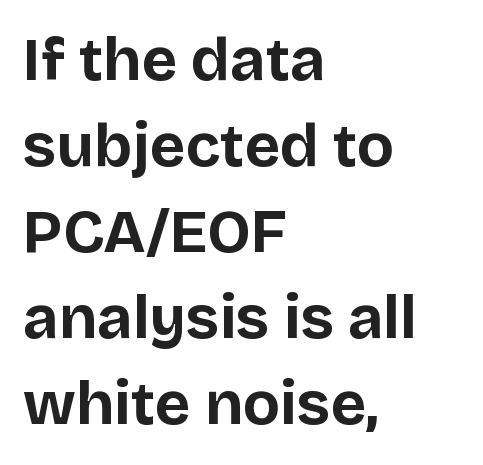
{"serif": "no", "italic": "no", "bold": "yes", "weight": "bold", "width": "normal", "stroke_contrast": "low", "x_height": "large", "monospaced": "no", "underline": "no", "align": "left", "line_spacing": "normal", "line_spacing_ratio": 1.41, "letter_spacing": "normal", "letter_spacing_em": 0.0, "glyph_px": 61}
